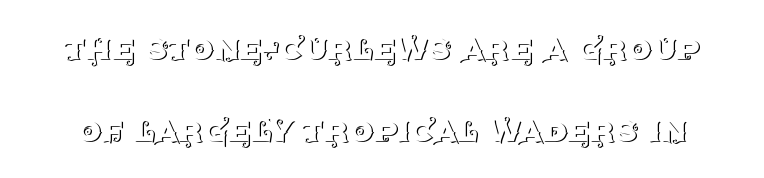
The image shows 39 px thin serif type, upright; set loose line spacing (2.11x), normal letter spacing, not underlined; medium stroke contrast and a large x-height.
